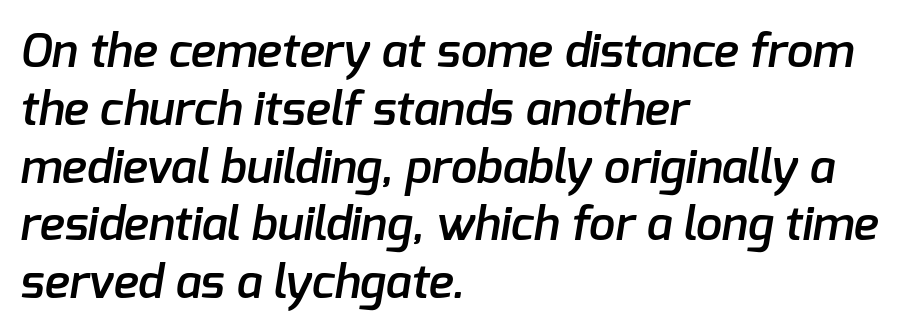
{"serif": "no", "bold": "semi", "weight": "semibold", "width": "normal", "stroke_contrast": "low", "x_height": "medium", "monospaced": "no", "underline": "no", "align": "left", "line_spacing_ratio": 1.23, "letter_spacing": "normal", "letter_spacing_em": 0.0, "glyph_px": 47}
